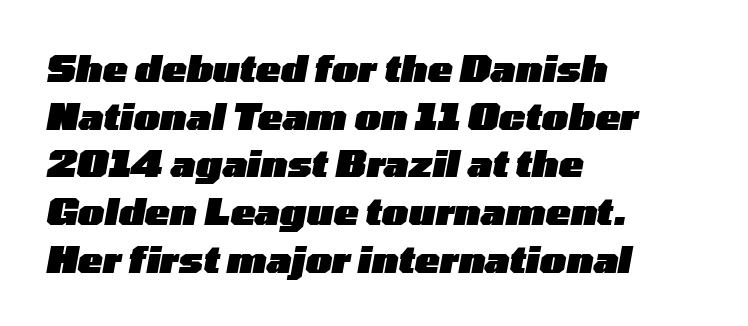
The image shows 37 px heavy, wide type, italic (leaning right); set left-aligned, normal line spacing (1.29x), normal letter spacing, not underlined; low stroke contrast and a medium x-height.
